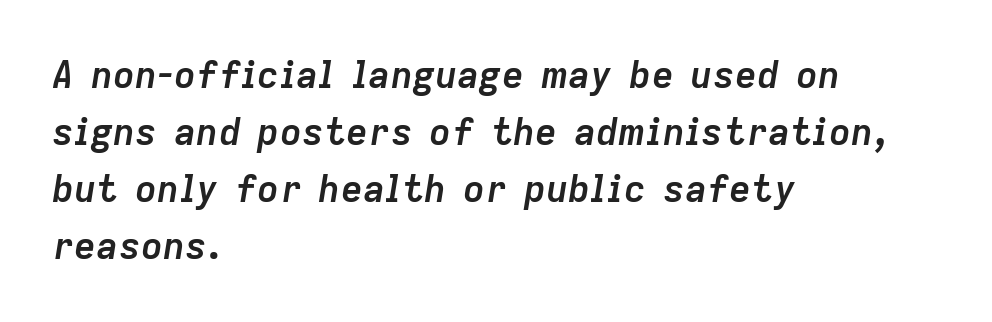
The image shows 37 px semibold type, italic (leaning right); set left-aligned, normal line spacing (1.54x), normal letter spacing, not underlined; low stroke contrast and a medium x-height.
